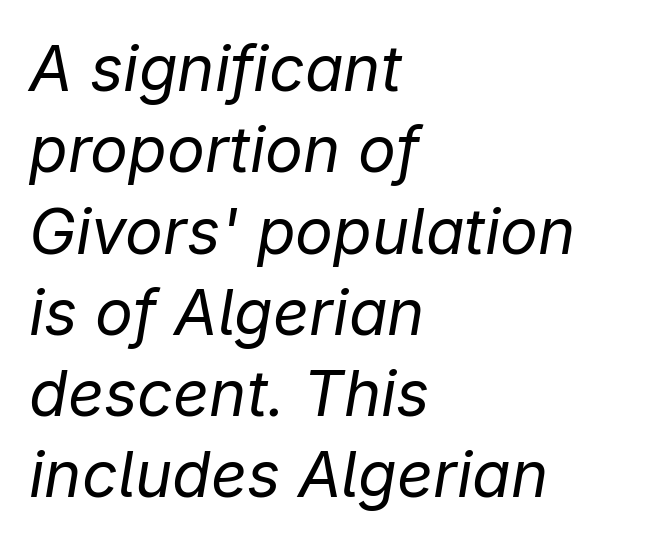
{"italic": "yes", "lean": "right", "slant_degrees": 9, "bold": "no", "weight": "regular", "width": "normal", "stroke_contrast": "low", "x_height": "medium", "monospaced": "no", "underline": "no", "align": "left", "line_spacing": "normal", "line_spacing_ratio": 1.29, "letter_spacing": "normal", "letter_spacing_em": 0.0, "glyph_px": 63}
